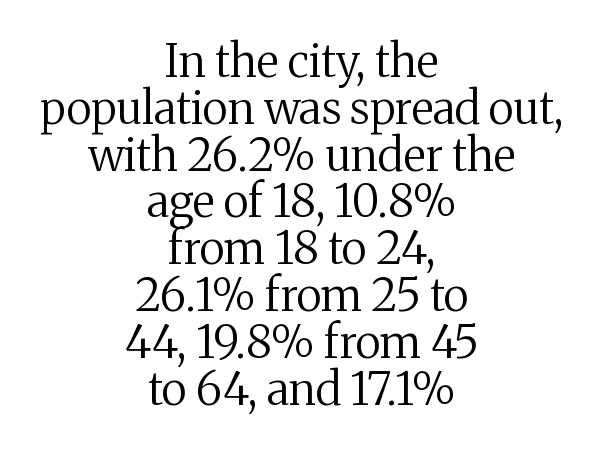
The image shows 45 px regular-weight serif type, upright; set centered, tight line spacing (1.04x), normal letter spacing, not underlined; medium stroke contrast and a medium x-height.
